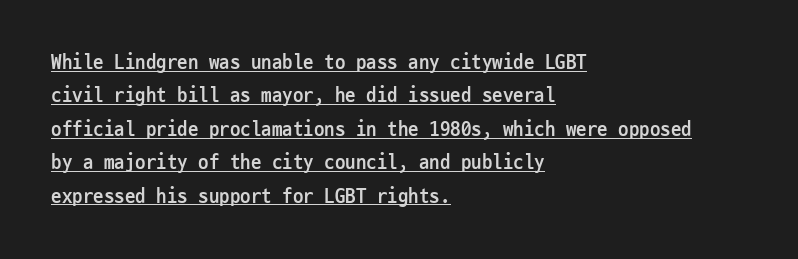
{"italic": "no", "bold": "yes", "underline": "yes", "align": "left", "line_spacing": "normal", "line_spacing_ratio": 1.59, "letter_spacing": "normal", "letter_spacing_em": 0.0, "glyph_px": 21}
